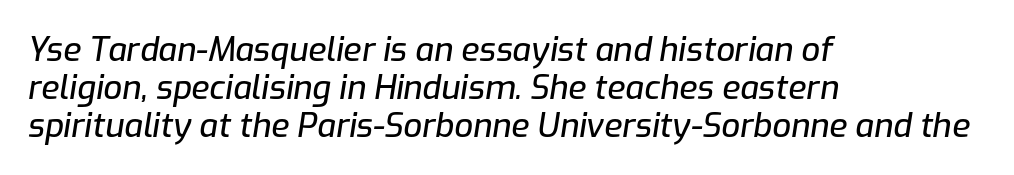
The image shows 33 px text type, italic (leaning right); set left-aligned, tight line spacing (1.15x), normal letter spacing, not underlined; low stroke contrast and a medium x-height.
